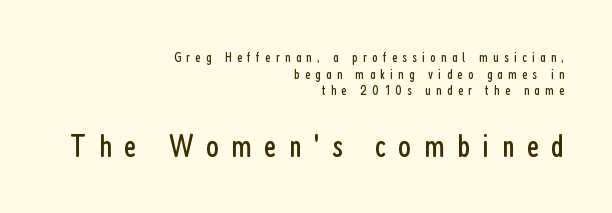
The image shows 33 px regular-weight, condensed sans-serif type, upright; set right-aligned, line spacing 1.18x, unusually wide letter spacing (+0.38 em), not underlined; the second (bottom) block is 2.36x larger; low stroke contrast and a medium x-height.
